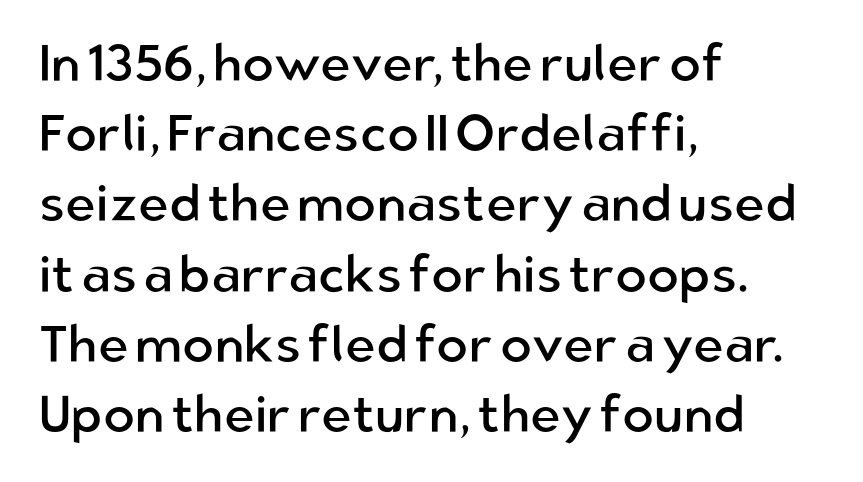
The image shows 52 px regular-weight sans-serif type, upright; set left-aligned, normal line spacing (1.35x), normal letter spacing, not underlined; low stroke contrast and a medium x-height.
